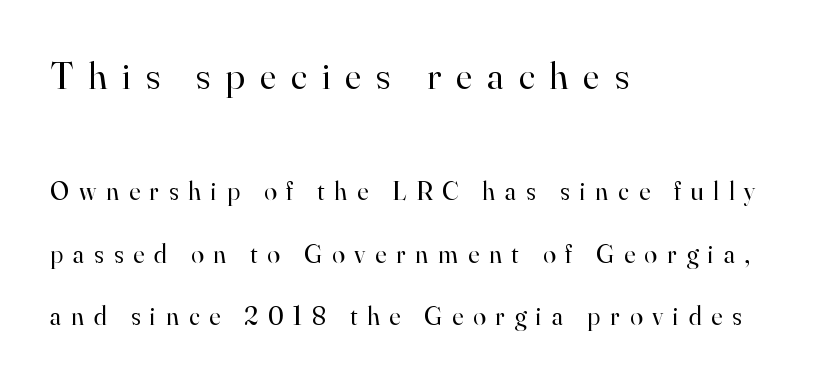
Q: Is the text bold? A: No.
Q: Is the text italic (slanted)? A: No, it is upright.
Q: Is the typeface a serif or a sans-serif typeface? A: Serif.
Q: Is the text underlined? A: No.
Q: How is the paragraph aligned? A: Left-aligned.
Q: Is the spacing between letters normal or unusually wide? A: Unusually wide.
Q: Is the spacing between lines tight, normal or loose? A: Loose.
Q: Which block of text is set in a larger size, the first (top) or the second (bottom)? A: The first (top) one.
Q: Width (condensed, normal, or wide)? A: Normal.
Q: Stroke contrast? A: High.
Q: x-height? A: Small.
Q: Monospaced? A: No.
